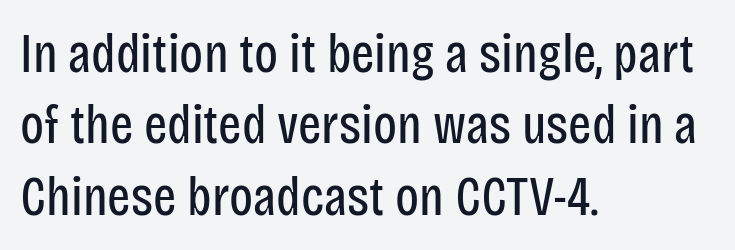
The image shows 55 px regular-weight, condensed sans-serif type, upright; set left-aligned, normal line spacing (1.3x), normal letter spacing, not underlined; low stroke contrast and a large x-height.
